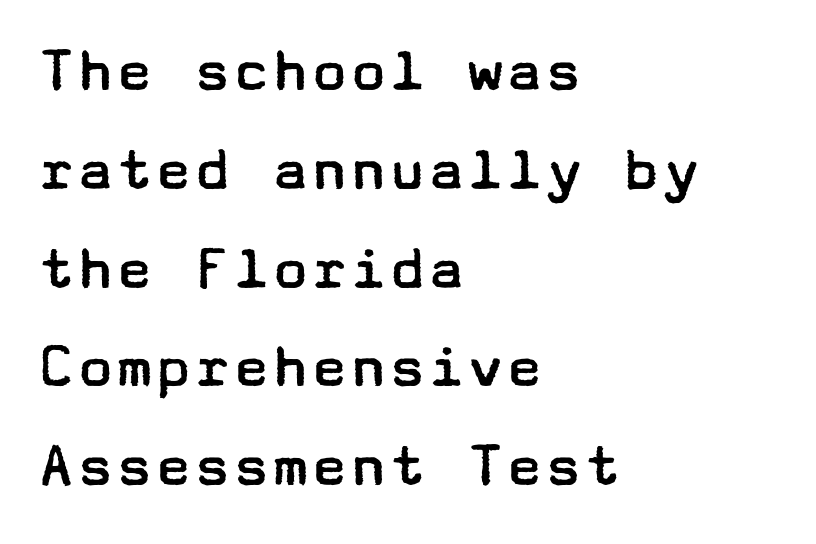
Casual observation: everything's shoved over to the left. The specimen reads as upright at a glance. Caption: standard tracking, unaltered. Descenders are the only things crossing below the line.
